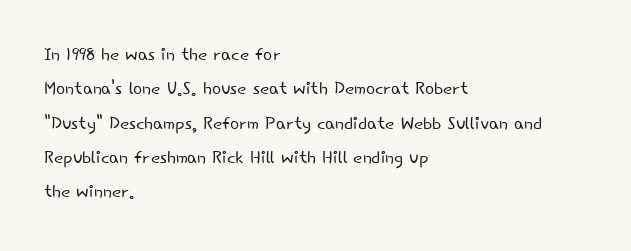
Q: Is the text bold? A: No.
Q: Is the text italic (slanted)? A: No, it is upright.
Q: Is the text underlined? A: No.
Q: How is the paragraph aligned? A: Left-aligned.
Q: Is the spacing between letters normal or unusually wide? A: Normal.
Q: Is the spacing between lines tight, normal or loose? A: Normal.
